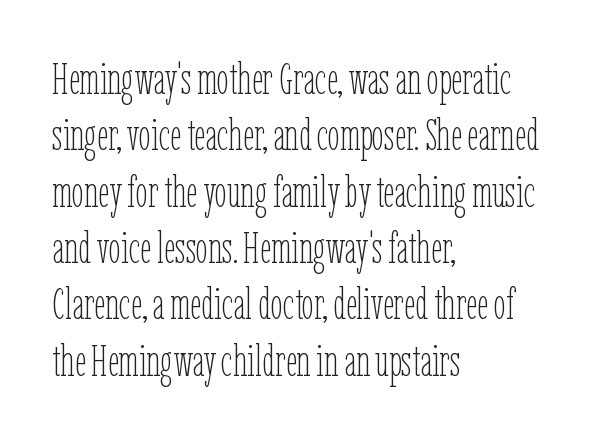
Weight class: somewhere from thin through regular. One-word summary of the alignment: left. Compared with typical paragraphs, the rows here are spaced about the same. Varying glyph widths throughout — classic text-font behaviour. The letters sit at their default tracking, neither squeezed nor spread.
